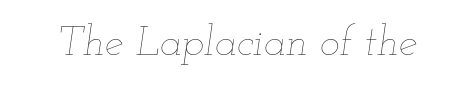
{"italic": "yes", "lean": "right", "slant_degrees": 12, "bold": "no", "weight": "thin", "width": "wide", "stroke_contrast": "low", "x_height": "small", "monospaced": "no", "underline": "no", "letter_spacing": "normal", "letter_spacing_em": 0.0, "glyph_px": 42}
